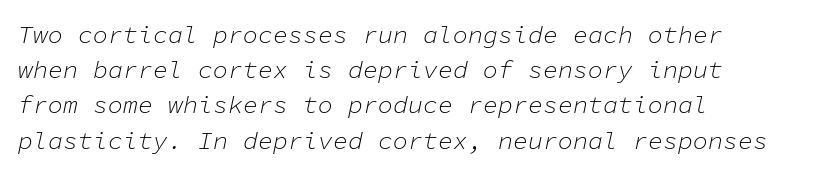
The specimen reads as italic at a glance. Glance below the letters and you will spot only blank space. The setting favours the left margin, as ordinary paragraphs usually do. Leading: standard. Counters stay open thanks to moderate or lighter strokes. Students, note that the glyphs here touch the page at normal intervals.
